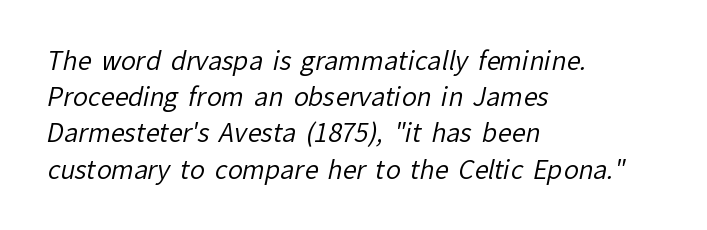
Q: Is the text bold? A: No.
Q: Is the text underlined? A: No.
Q: How is the paragraph aligned? A: Left-aligned.
Q: Is the spacing between letters normal or unusually wide? A: Normal.
Q: Is the spacing between lines tight, normal or loose? A: Normal.
